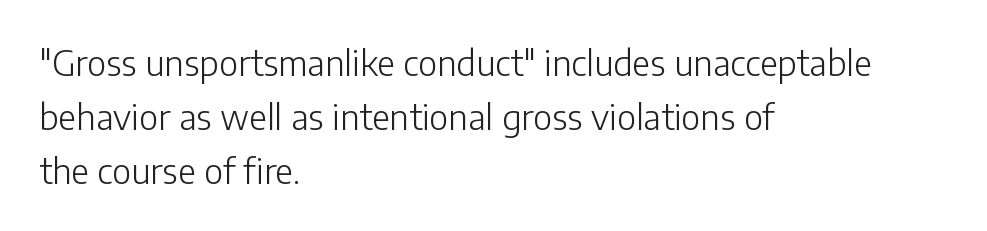
The image shows 35 px light sans-serif type, upright; set left-aligned, normal line spacing (1.54x), normal letter spacing, not underlined; low stroke contrast and a medium x-height.
